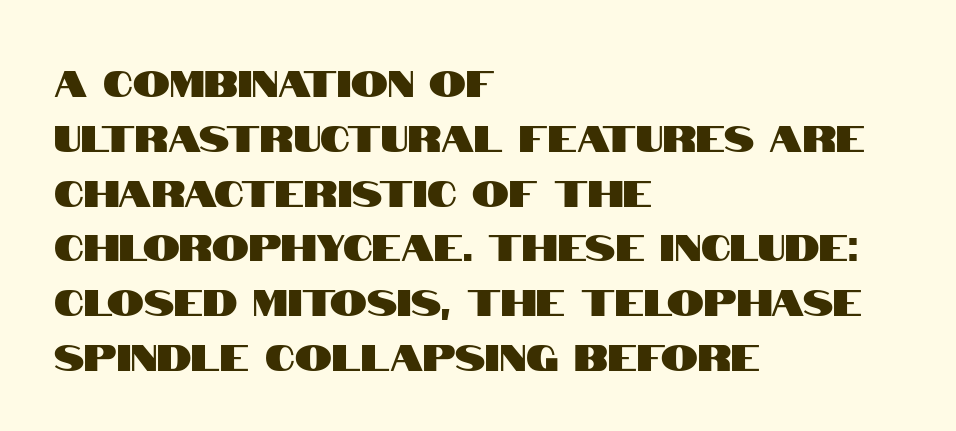
The letters advance in unequal steps, a hallmark of proportional type. Rows of type keep a routine distance in the vertical direction. If you drew a ruler down the left edge, every line would touch it. Is there any slant? The stems are plumb. Descender tails drop into unmarked territory.
